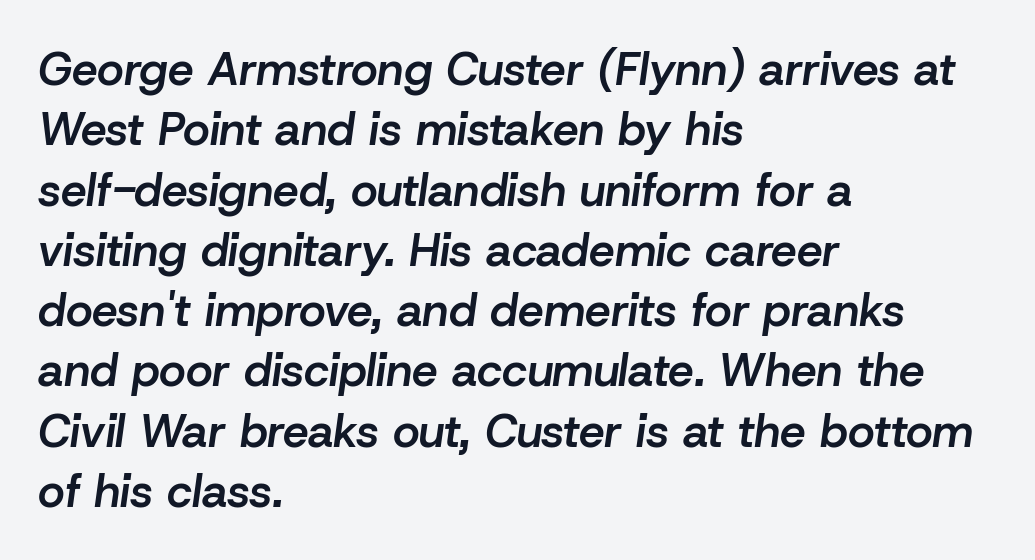
The image shows 46 px semibold type, italic (leaning right); set left-aligned, normal line spacing (1.31x), normal letter spacing, not underlined; low stroke contrast and a medium x-height.
